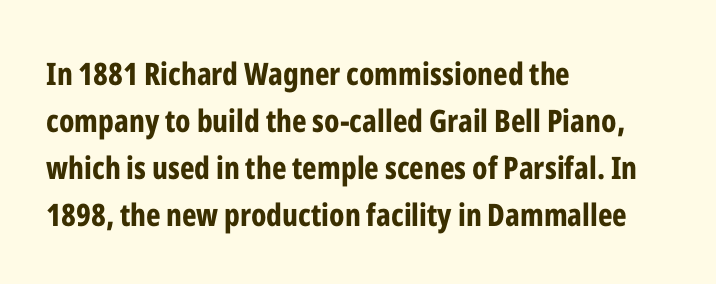
The zone under the glyphs is completely vacant. Is there any slant? The stems are plumb. Tracking value appears to be zero — textbook default spacing. This sample has the flowing, uneven cadence of proportional lettering. Check where the strokes stop: nothing finishes them off — pure sans.
